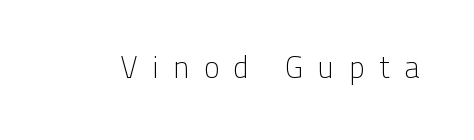
The typeface has the unassuming heft of standard copy or less. You can tell it's not italic because the verticals are truly vertical. Think of a printed novel: that variable character pitch is what you see here. Bare-footed words on every line. Letterform terminals end flat and unadorned throughout the passage.
